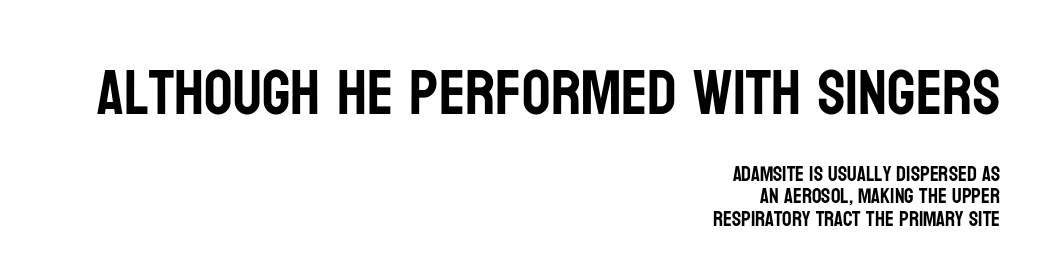
The image shows 63 px condensed sans-serif type, upright; set right-aligned, tight line spacing (1.07x), normal letter spacing, not underlined; the first (top) block is 3.0x larger; low stroke contrast and a large x-height.
